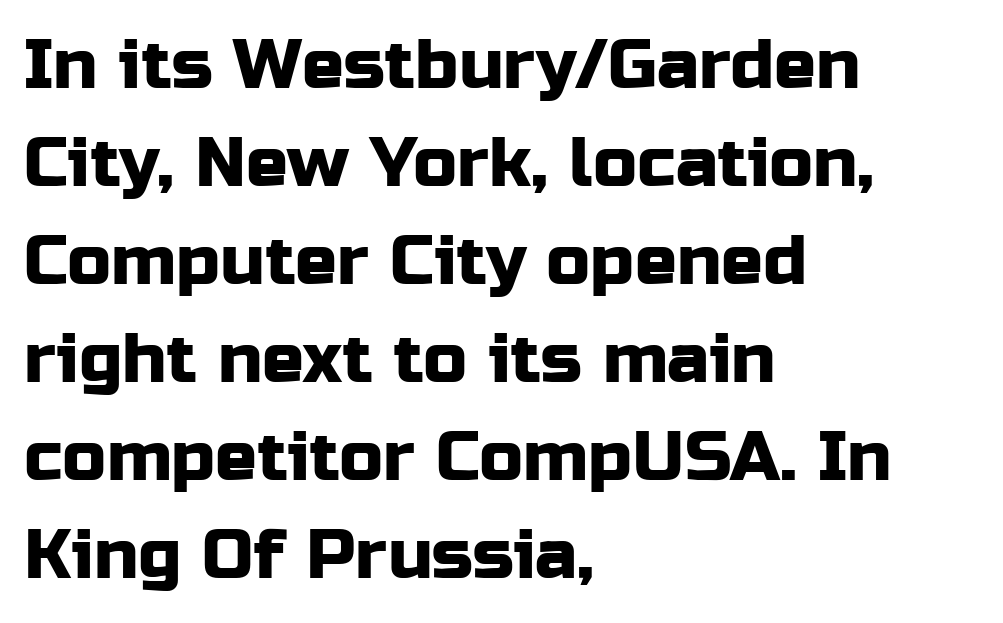
Type style note: lacks serifs. Every character sits straight up, as roman type does. The passage shown has conventional tracking throughout. A clean baseline with only descenders dipping below it. The vertical gap from one line to the next is medium.
